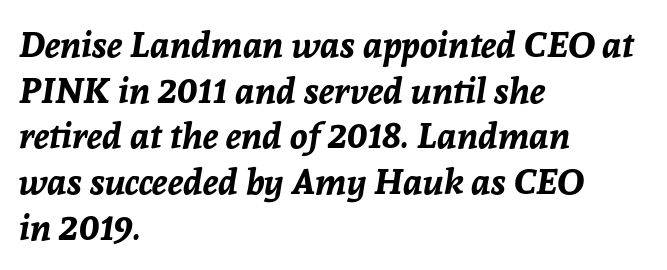
Q: Is the text bold? A: Yes.
Q: Is the text italic (slanted)? A: Yes, it leans right by about 8 degrees.
Q: Is the text underlined? A: No.
Q: How is the paragraph aligned? A: Left-aligned.
Q: Is the spacing between letters normal or unusually wide? A: Normal.
Q: Is the spacing between lines tight, normal or loose? A: Normal.
Q: Width (condensed, normal, or wide)? A: Normal.
Q: Stroke contrast? A: Low.
Q: x-height? A: Medium.
Q: Monospaced? A: No.
